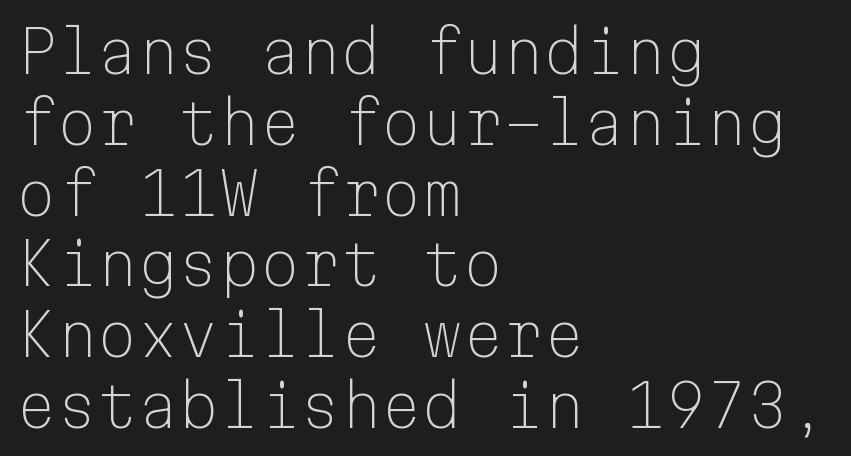
The image shows 58 px light sans-serif type, upright, monospaced; set left-aligned, line spacing 1.22x, normal letter spacing, not underlined; low stroke contrast and a medium x-height.
